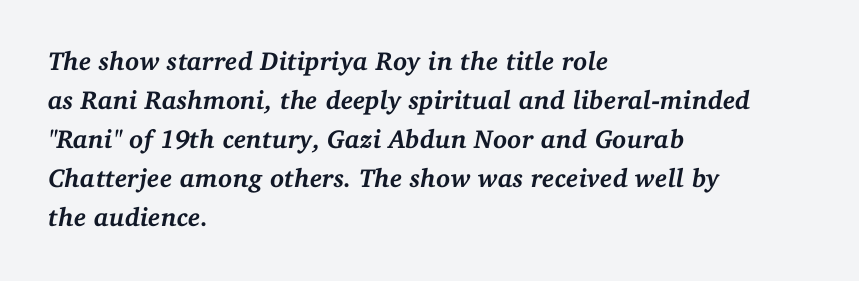
Is the type slanted? Yes — the strokes lean at a clear angle. The gap between lines stays unmarked. Line starts are locked; line ends wander. The face used here is rendered with its standard letterfit.
